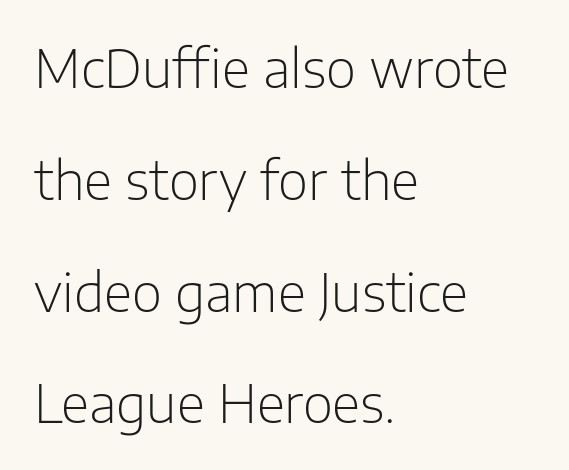
Proportional: the letters do not fall into vertical columns. Counters stay open thanks to moderate or lighter strokes. The typesetter chose a ragged-right arrangement here. What's the leading like? Stretched, with rows far apart. This sample uses an upright cut, with every glyph sitting square on the baseline.
